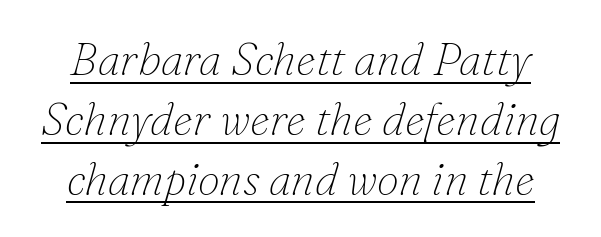
Weight: not bold — regular or lighter. Students, observe: this is what conventionally led text looks like. Tracking here is standard; glyphs follow each other at the usual distance. Examine the stroke ends and you'll spot serifs. Think of a printed novel: that variable character pitch is what you see here.
